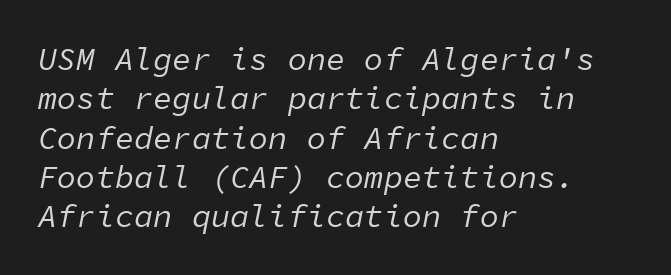
Every row of glyphs begins at an identical x-position on the left. Honestly, there is no underline to notice here at all. You could count columns in this text — the font is strictly monospaced. The line texture is even and compact thanks to regular tracking. The face used here has a pronounced slope to its letters.
